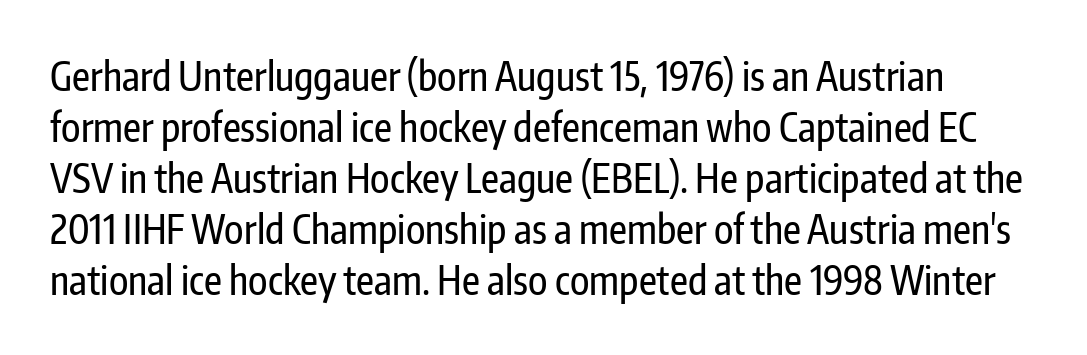
Q: Is the text italic (slanted)? A: No, it is upright.
Q: Is the typeface a serif or a sans-serif typeface? A: Sans-serif.
Q: Is the text underlined? A: No.
Q: Is the spacing between letters normal or unusually wide? A: Normal.
Q: Is the spacing between lines tight, normal or loose? A: Normal.
Q: Width (condensed, normal, or wide)? A: Condensed.
Q: Stroke contrast? A: Low.
Q: x-height? A: Medium.
Q: Monospaced? A: No.
